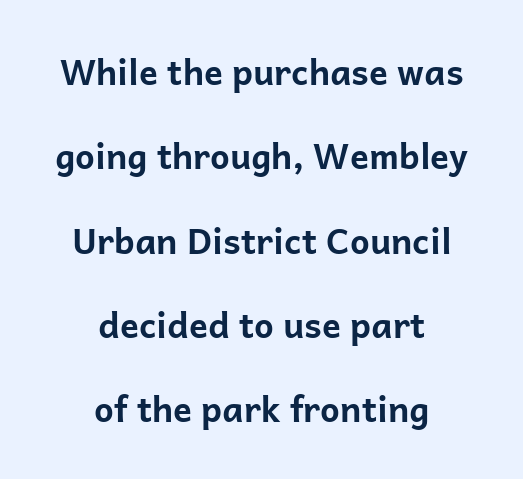
Q: Is the text bold? A: Yes.
Q: Is the text italic (slanted)? A: No, it is upright.
Q: Is the typeface a serif or a sans-serif typeface? A: Sans-serif.
Q: Is the text underlined? A: No.
Q: How is the paragraph aligned? A: Centered.
Q: Is the spacing between letters normal or unusually wide? A: Normal.
Q: Is the spacing between lines tight, normal or loose? A: Loose.
Q: Width (condensed, normal, or wide)? A: Normal.
Q: Stroke contrast? A: Low.
Q: x-height? A: Medium.
Q: Monospaced? A: No.
